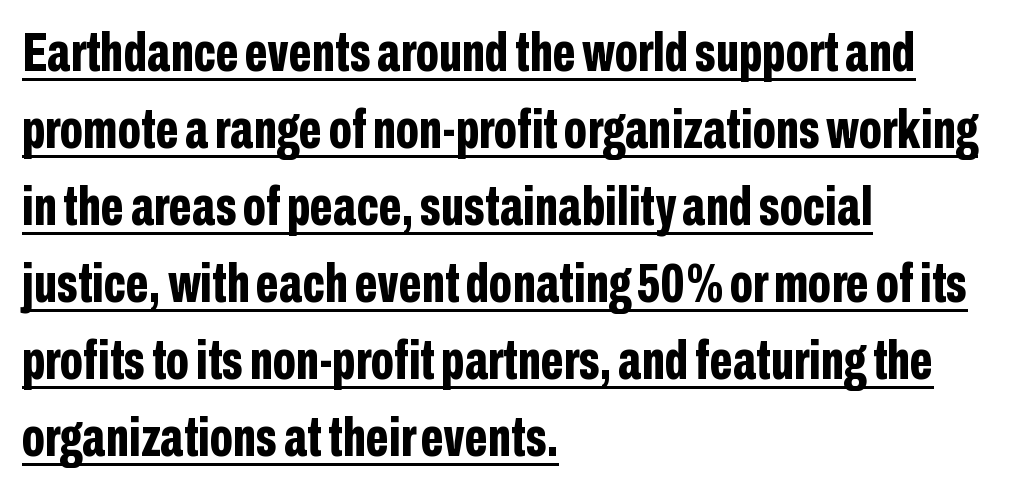
A typesetter would label this face a sans. Alignment: flush left. The font is running at its bold setting. The lettering stays uniformly vertical, giving the passage a roman look. Proportional: the letters do not fall into vertical columns.
